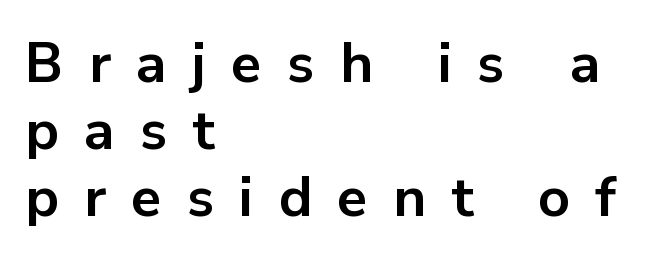
The image shows 56 px bold sans-serif type, upright; set left-aligned, line spacing 1.2x, unusually wide letter spacing (+0.45 em), not underlined; low stroke contrast and a medium x-height.
